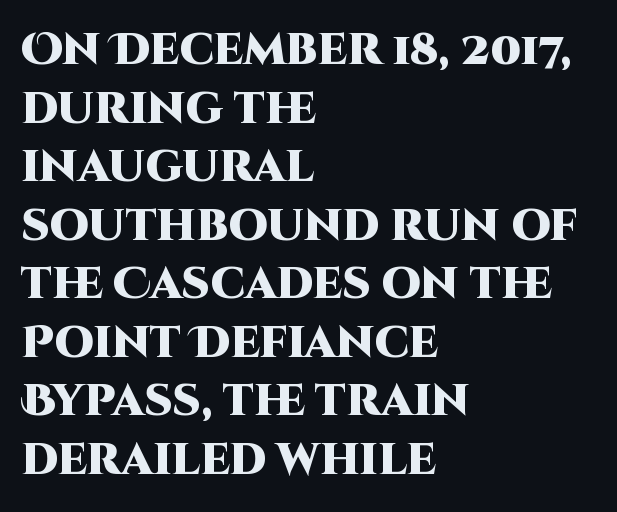
The specimen omits any rule beneath the text block's lines. Strokes here are thick enough to call this a true bold. The designer went with a sans here, leaving each stem footless. In terms of posture, this sample is upright. A typesetter would call this zero additional tracking. This sample has the flowing, uneven cadence of proportional lettering.
